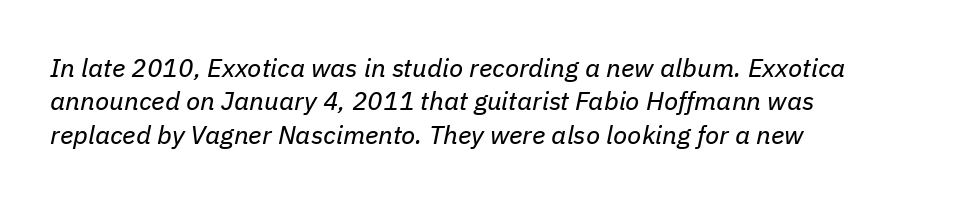
{"italic": "yes", "lean": "right", "slant_degrees": 11, "bold": "no", "underline": "no", "align": "left", "line_spacing": "normal", "line_spacing_ratio": 1.28, "letter_spacing": "normal", "letter_spacing_em": 0.0, "glyph_px": 26}
